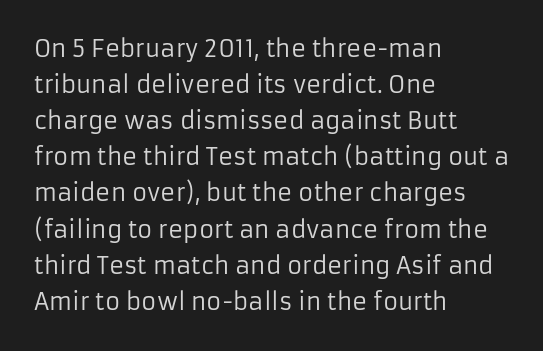
The image shows 23 px text type, upright; set left-aligned, normal line spacing (1.57x), normal letter spacing, not underlined.
